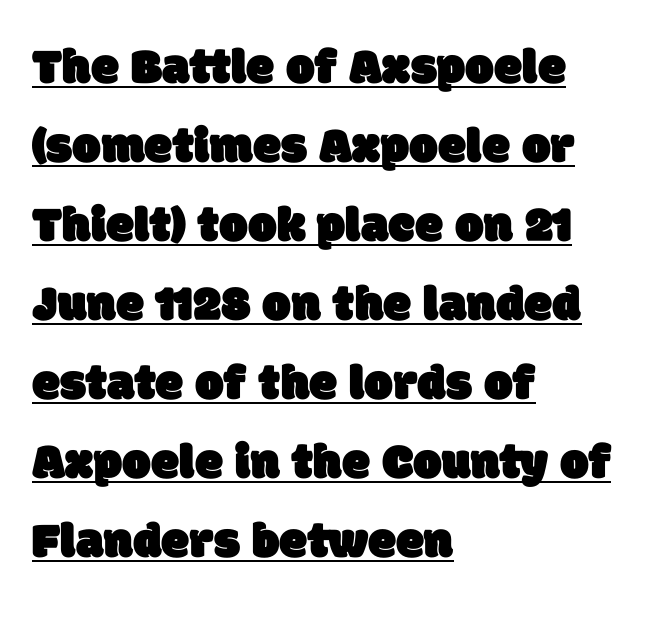
Q: Is the typeface a serif or a sans-serif typeface? A: Sans-serif.
Q: Is the text underlined? A: Yes.
Q: How is the paragraph aligned? A: Left-aligned.
Q: Is the spacing between letters normal or unusually wide? A: Normal.
Q: Is the spacing between lines tight, normal or loose? A: Normal.
Q: Width (condensed, normal, or wide)? A: Normal.
Q: Stroke contrast? A: Low.
Q: x-height? A: Large.
Q: Monospaced? A: No.
